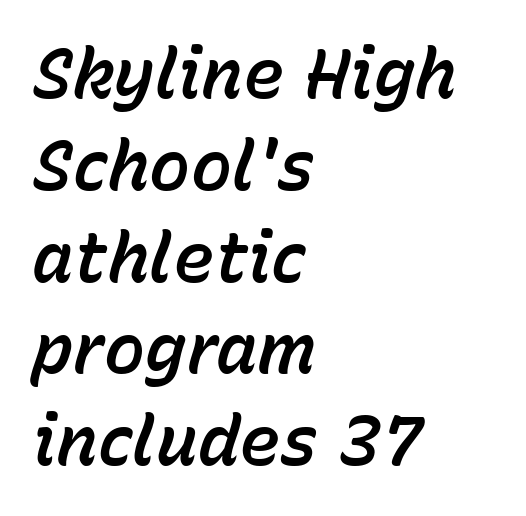
The rendering anchors every line to the left-hand side. Only glyphs here, with clear space below each row. The font's italic variant was chosen for this text. Here the designer chose a conventional face with non-uniform glyph widths. Notice how descenders clear the ascenders below comfortably — that's standard leading.
